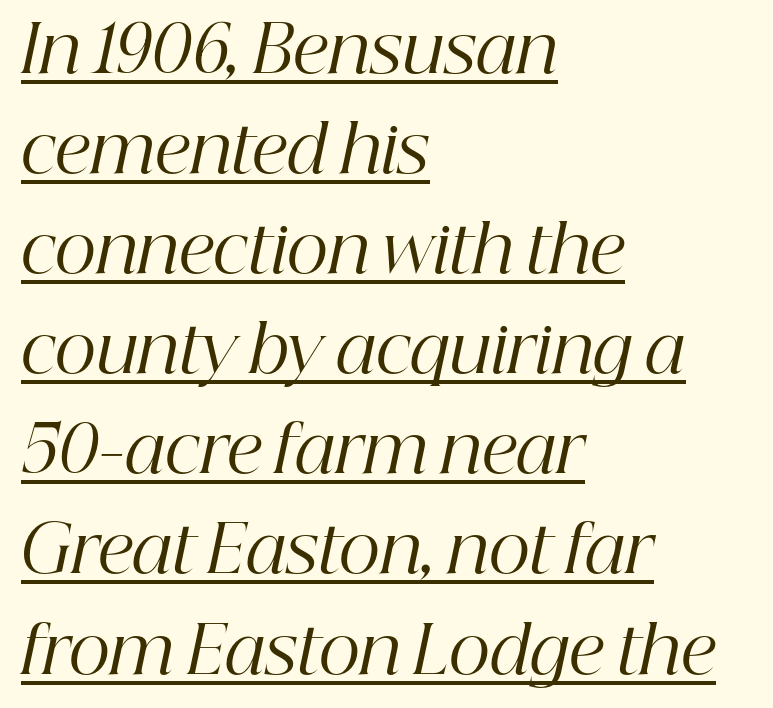
{"serif": "yes", "italic": "yes", "lean": "right", "slant_degrees": 12, "bold": "no", "weight": "regular", "width": "normal", "stroke_contrast": "high", "x_height": "medium", "monospaced": "no", "underline": "yes", "align": "left", "line_spacing": "normal", "line_spacing_ratio": 1.54, "letter_spacing": "normal", "letter_spacing_em": 0.0, "glyph_px": 65}
